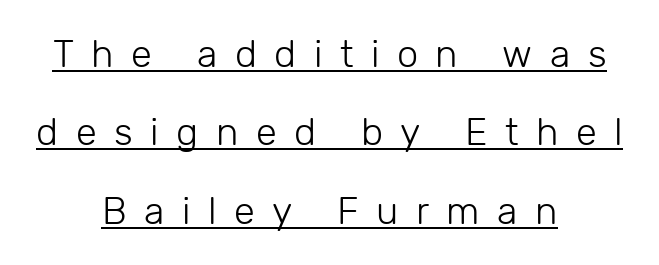
The image shows 38 px light sans-serif type, upright; set centered, loose line spacing (2.06x), unusually wide letter spacing (+0.46 em), underlined; low stroke contrast and a medium x-height.
